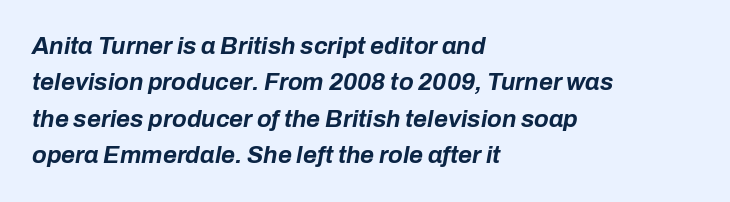
Q: Is the text bold? A: Yes.
Q: Is the text italic (slanted)? A: Yes, it leans right by about 10 degrees.
Q: Is the text underlined? A: No.
Q: How is the paragraph aligned? A: Left-aligned.
Q: Is the spacing between letters normal or unusually wide? A: Normal.
Q: Is the spacing between lines tight, normal or loose? A: Normal.
